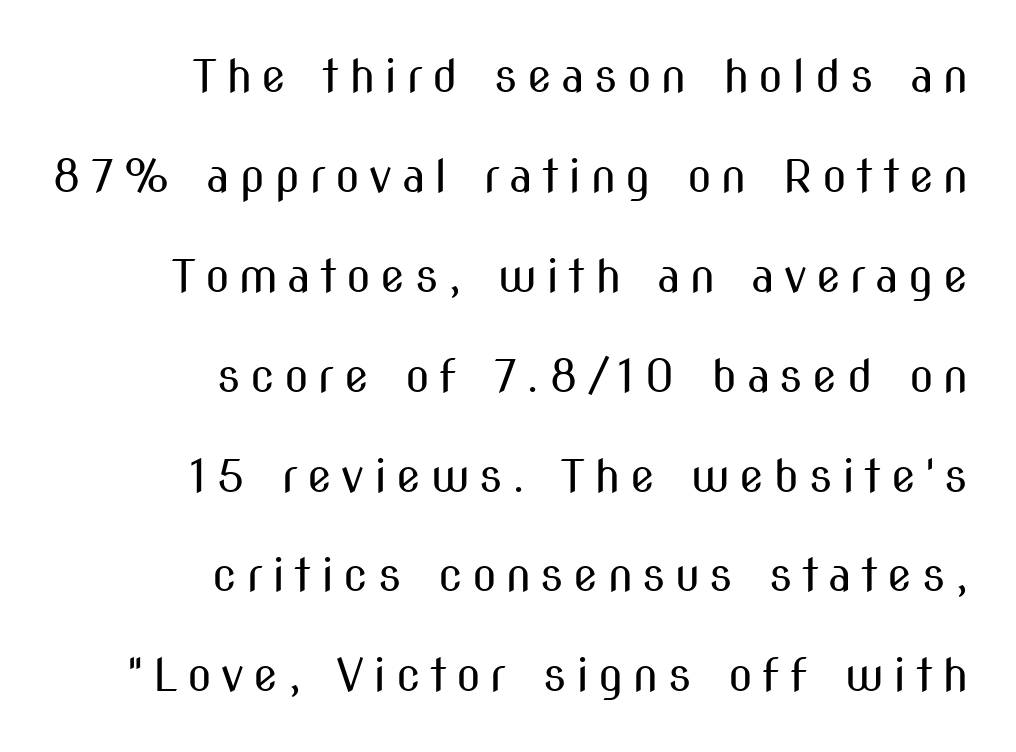
Honestly, the letter spacing is so wide it's the main thing you notice. Each letter keeps its own natural width here, so spacing adapts to shape. Horizontal alignment here is rightward, an uncommon choice for prose. The line-height multiplier appears high, well above default. The lettering holds an erect, upright posture throughout. Descenders hang freely into open space.
